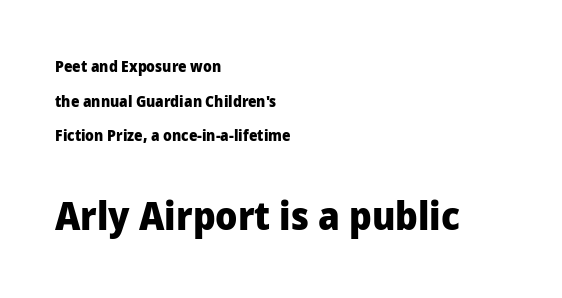
In CSS terms this would be text-align: left. Airy leading. You get the small type first, then a jump to larger type. Every stem runs plumb, perpendicular to the baseline. The space directly below the letters is spotless.
